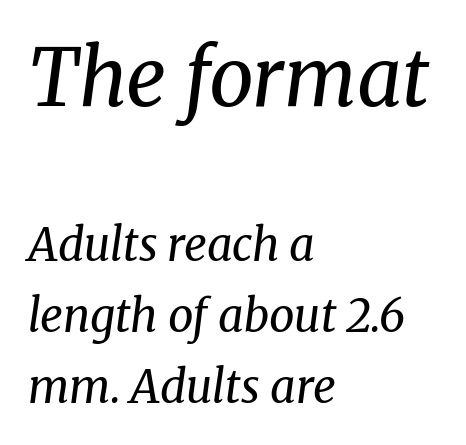
{"serif": "yes", "italic": "yes", "lean": "right", "slant_degrees": 8, "bold": "no", "weight": "regular", "width": "normal", "stroke_contrast": "medium", "x_height": "medium", "monospaced": "no", "underline": "no", "align": "left", "line_spacing": "normal", "line_spacing_ratio": 1.58, "letter_spacing": "normal", "letter_spacing_em": 0.0, "larger_block": "first", "size_ratio": 1.76, "glyph_px": 79}
